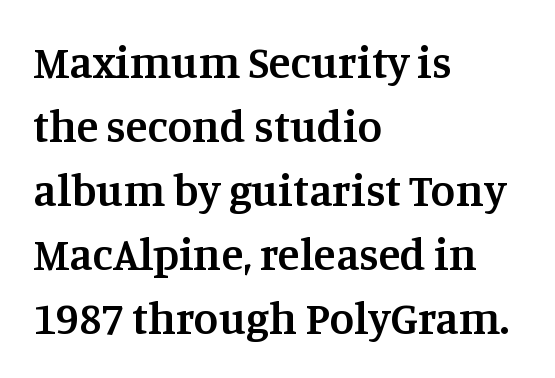
Stems and bowls a touch heavier than normal — semibold. The line-height multiplier appears to be the usual default. Note the varied advance widths — an 'i' is clearly narrower than an 'm'. Does the lettering tilt? It doesn't — this is upright.
